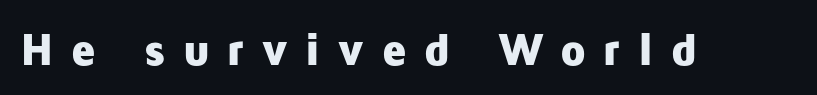
Q: Is the text bold? A: Yes.
Q: Is the text italic (slanted)? A: No, it is upright.
Q: Is the typeface a serif or a sans-serif typeface? A: Sans-serif.
Q: Is the text underlined? A: No.
Q: Is the spacing between letters normal or unusually wide? A: Unusually wide.
Q: Width (condensed, normal, or wide)? A: Normal.
Q: Stroke contrast? A: Low.
Q: x-height? A: Medium.
Q: Monospaced? A: No.
